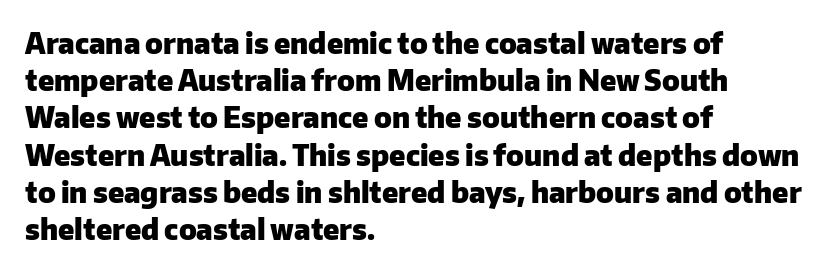
{"serif": "no", "italic": "no", "bold": "yes", "weight": "heavy", "width": "normal", "stroke_contrast": "low", "x_height": "medium", "monospaced": "no", "underline": "no", "align": "left", "line_spacing": "normal", "line_spacing_ratio": 1.33, "letter_spacing": "normal", "letter_spacing_em": 0.0, "glyph_px": 28}
